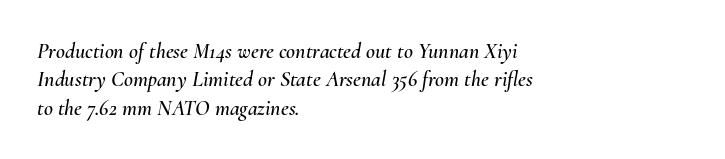
The image shows 22 px text type, italic (leaning right); set left-aligned, normal line spacing (1.29x), normal letter spacing, not underlined.
